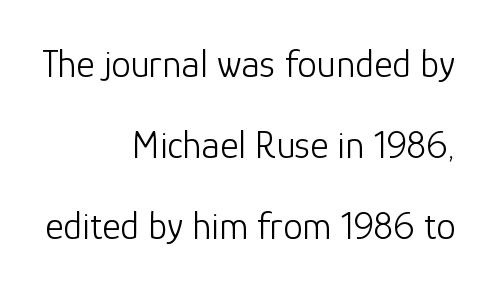
The glyphs in this specimen are sans serif. Every stem runs plumb, perpendicular to the baseline. Letters have the restrained weight of plain body copy at most. Decoration check: the copy has no underline.
